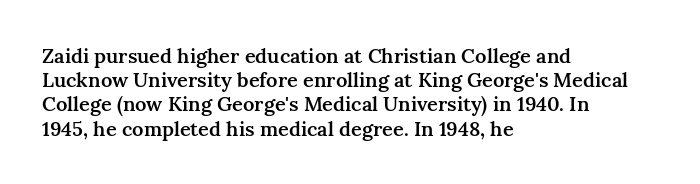
The image shows 20 px text type, upright; set left-aligned, line spacing 1.21x, normal letter spacing, not underlined.
